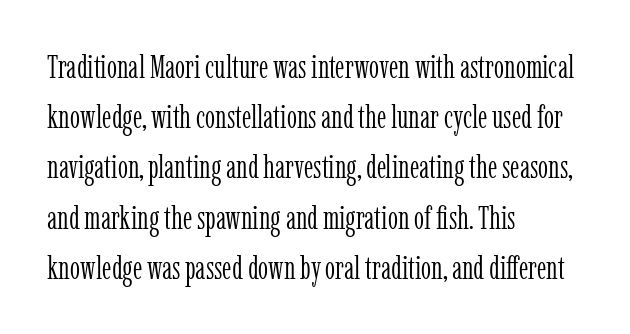
Q: Is the text bold? A: No.
Q: Is the text italic (slanted)? A: No, it is upright.
Q: Is the typeface a serif or a sans-serif typeface? A: Serif.
Q: Is the text underlined? A: No.
Q: How is the paragraph aligned? A: Left-aligned.
Q: Is the spacing between letters normal or unusually wide? A: Normal.
Q: Is the spacing between lines tight, normal or loose? A: Normal.
Q: Width (condensed, normal, or wide)? A: Condensed.
Q: Stroke contrast? A: Low.
Q: x-height? A: Medium.
Q: Monospaced? A: No.
